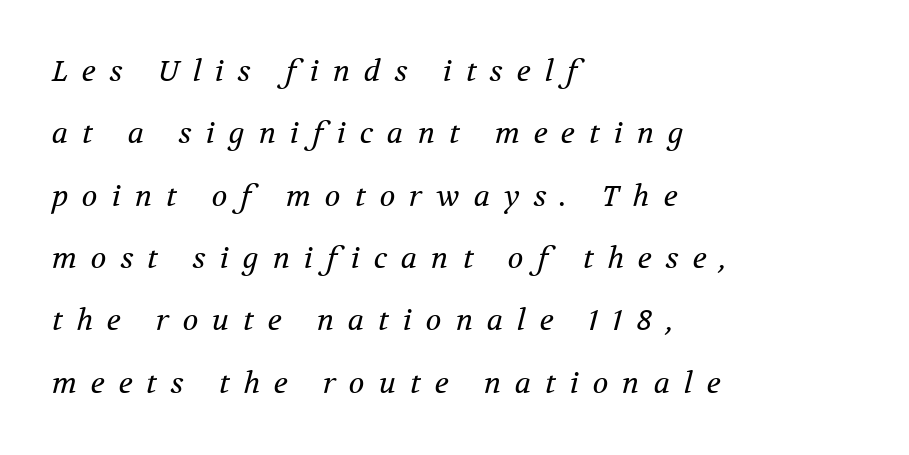
Glyph-to-glyph distance is far greater than everyday printed text. Regarding serifs, this sample has them. Yep, that's italic — everything's leaning. Proportional: the letters do not fall into vertical columns. The strip under each line holds only bare page.
